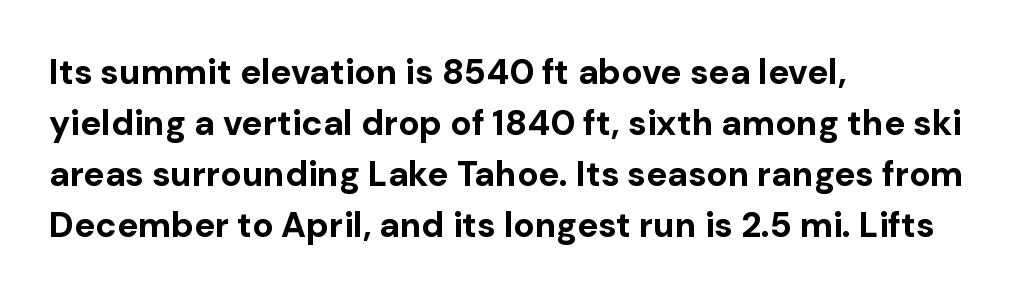
{"serif": "no", "italic": "no", "bold": "yes", "weight": "bold", "width": "normal", "stroke_contrast": "low", "x_height": "medium", "monospaced": "no", "underline": "no", "align": "left", "line_spacing": "normal", "line_spacing_ratio": 1.46, "letter_spacing": "normal", "letter_spacing_em": 0.0, "glyph_px": 35}
